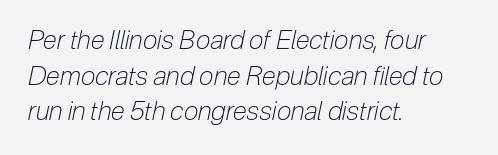
The image shows 26 px text type, italic (leaning right); set left-aligned, normal line spacing (1.37x), normal letter spacing, not underlined.
